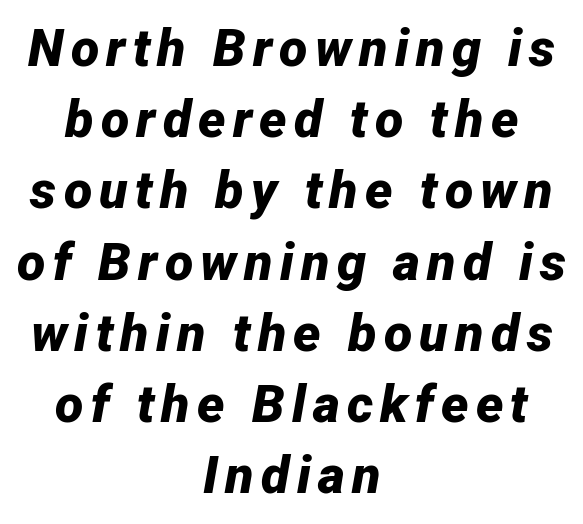
Q: Is the text bold? A: Yes.
Q: Is the text italic (slanted)? A: Yes, it leans right by about 12 degrees.
Q: Is the text underlined? A: No.
Q: How is the paragraph aligned? A: Centered.
Q: Is the spacing between lines tight, normal or loose? A: Normal.
Q: Width (condensed, normal, or wide)? A: Normal.
Q: Stroke contrast? A: Low.
Q: x-height? A: Medium.
Q: Monospaced? A: No.
